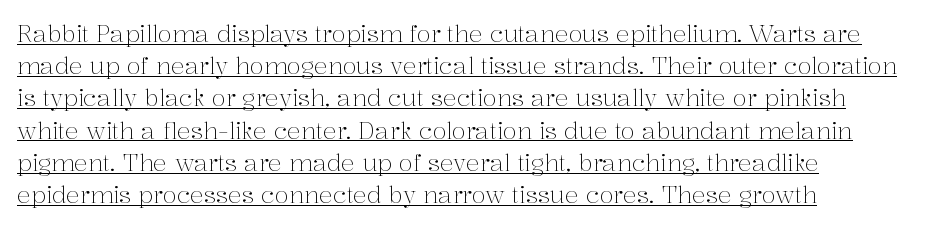
Q: Is the text bold? A: No.
Q: Is the text italic (slanted)? A: No, it is upright.
Q: Is the text underlined? A: Yes.
Q: How is the paragraph aligned? A: Left-aligned.
Q: Is the spacing between letters normal or unusually wide? A: Normal.
Q: Is the spacing between lines tight, normal or loose? A: Normal.
